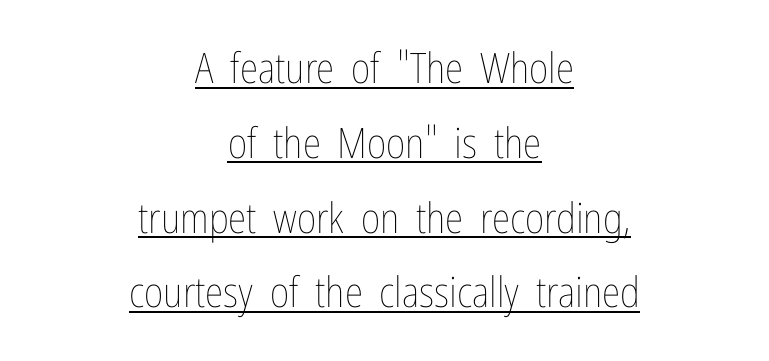
The image shows 42 px thin, condensed type, upright; set centered, line spacing 1.78x, normal letter spacing, underlined; low stroke contrast and a medium x-height.
